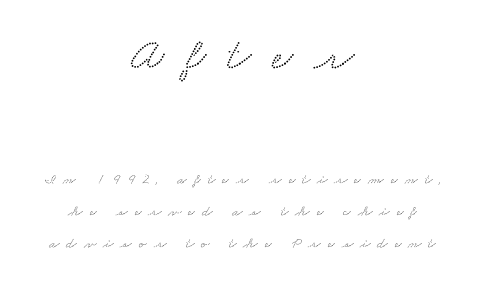
The paragraph has two soft edges and a firm central axis. These two chunks differ in scale, with the top chunk taking the larger measure. Compared with typical paragraphs, the rows here are farther apart. These lines are rendered in a variable-pitch font. Is this a sans? No — the strokes have serifs. These lines have a slow, spaced-out rhythm from letter to letter.
